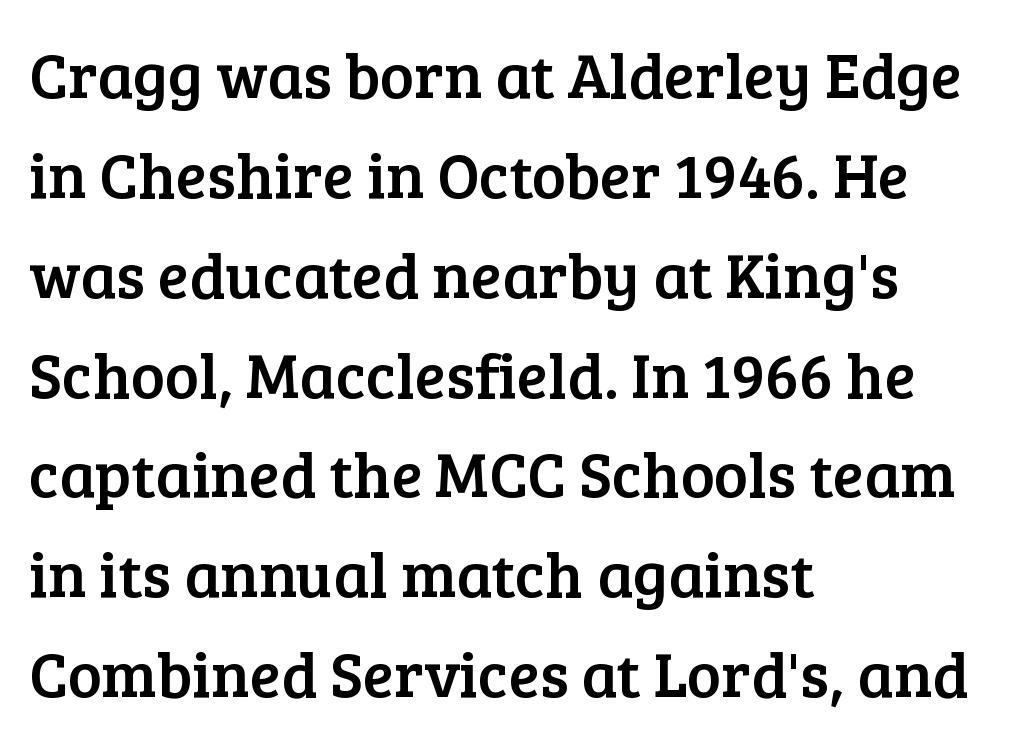
Q: Is the text italic (slanted)? A: No, it is upright.
Q: Is the typeface a serif or a sans-serif typeface? A: Serif.
Q: Is the text underlined? A: No.
Q: How is the paragraph aligned? A: Left-aligned.
Q: Is the spacing between letters normal or unusually wide? A: Normal.
Q: Is the spacing between lines tight, normal or loose? A: Normal.
Q: Width (condensed, normal, or wide)? A: Normal.
Q: Stroke contrast? A: Low.
Q: x-height? A: Medium.
Q: Monospaced? A: No.
